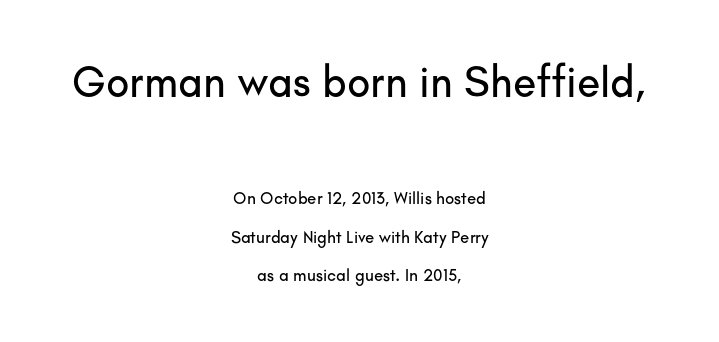
The passage shown has conventional tracking throughout. This sample has the flowing, uneven cadence of proportional lettering. Here the first block reads like a headline and the second like body copy. Horizontal alignment here is central, giving a formal, balanced look. Quick note: not italic, upright. Lines of text with bare space underneath.
